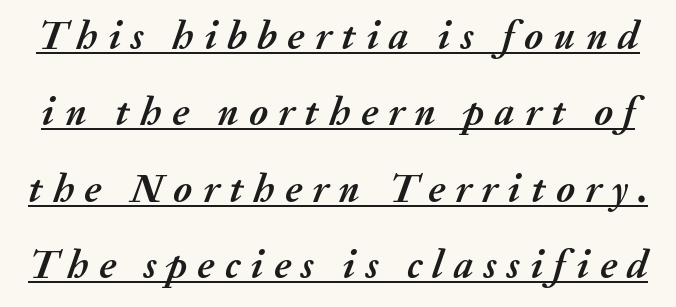
The image shows 40 px semibold type, italic (leaning right); set loose line spacing (1.91x), unusually wide letter spacing (+0.26 em), underlined; medium stroke contrast and a medium x-height.
